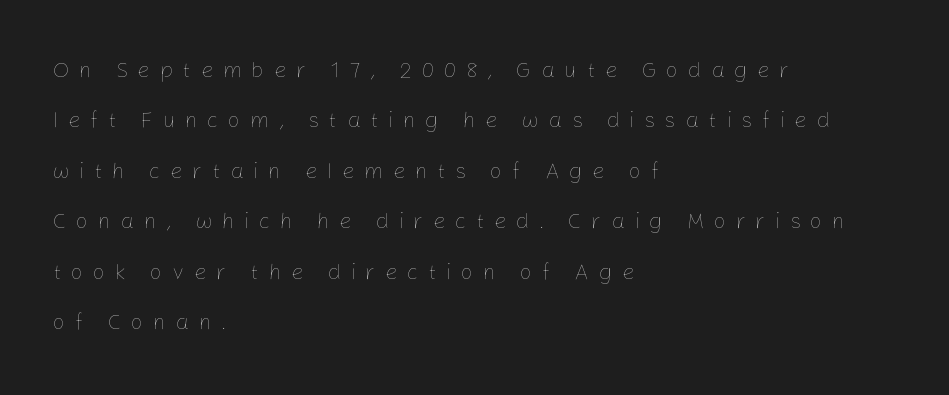
The image shows 22 px text type, upright; set left-aligned, loose line spacing (2.29x), unusually wide letter spacing (+0.43 em), not underlined.
